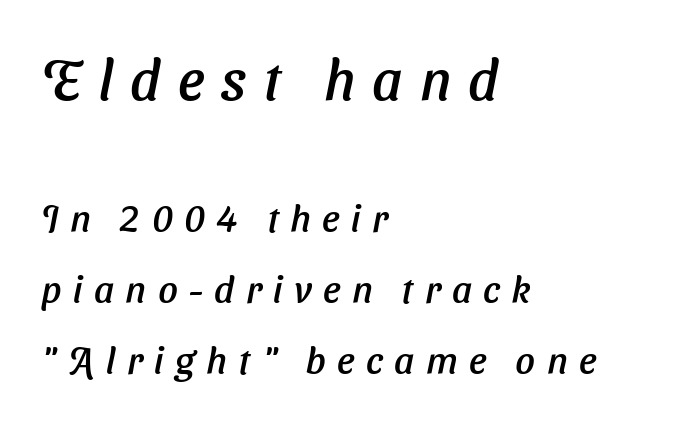
Q: Is the text italic (slanted)? A: Yes, it leans right by about 11 degrees.
Q: Is the text underlined? A: No.
Q: How is the paragraph aligned? A: Left-aligned.
Q: Is the spacing between letters normal or unusually wide? A: Unusually wide.
Q: Which block of text is set in a larger size, the first (top) or the second (bottom)? A: The first (top) one.
Q: Width (condensed, normal, or wide)? A: Normal.
Q: Stroke contrast? A: Low.
Q: x-height? A: Medium.
Q: Monospaced? A: No.
